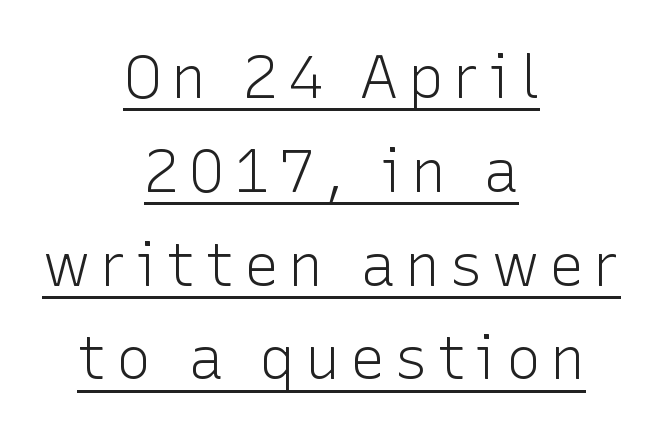
Quick note: interline space is typical. The characters display no serif detailing; their extremities are plain. Think of a printed novel: that variable character pitch is what you see here. This sample uses an upright cut, with every glyph sitting square on the baseline. Leftover space on each line is divided equally before and after the words.
